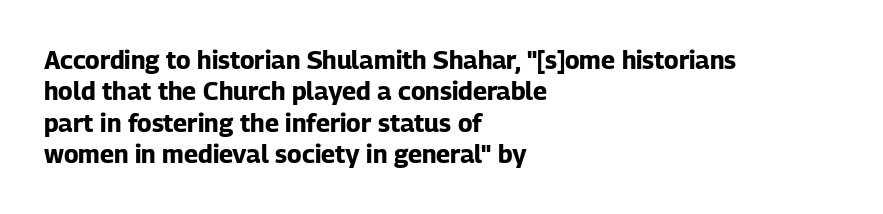
The image shows 25 px bold type, upright; set left-aligned, normal line spacing (1.26x), normal letter spacing, not underlined.
